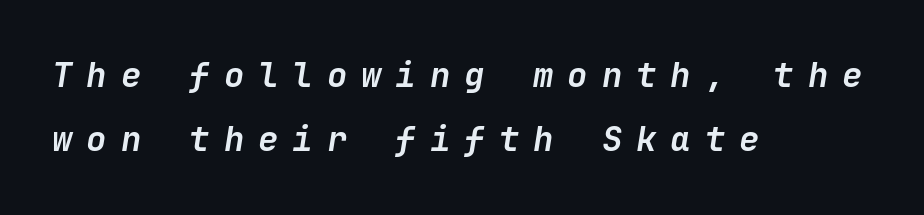
I'd describe the lettering as bold — thick and assertive. The typesetter chose a ragged-right arrangement here. Compared with ordinary roman type, these characters are visibly tilted. The strip under each line holds only bare page.
